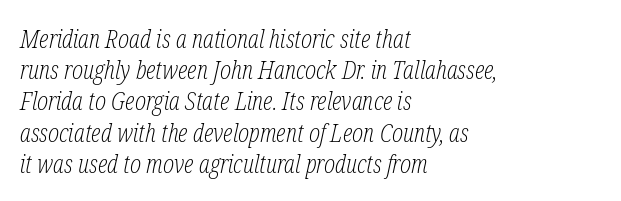
The string is rendered with underlining switched off. Weight: regular or lighter. Casual observation: everything's shoved over to the left. This sample uses plain, unmodified letter spacing.
